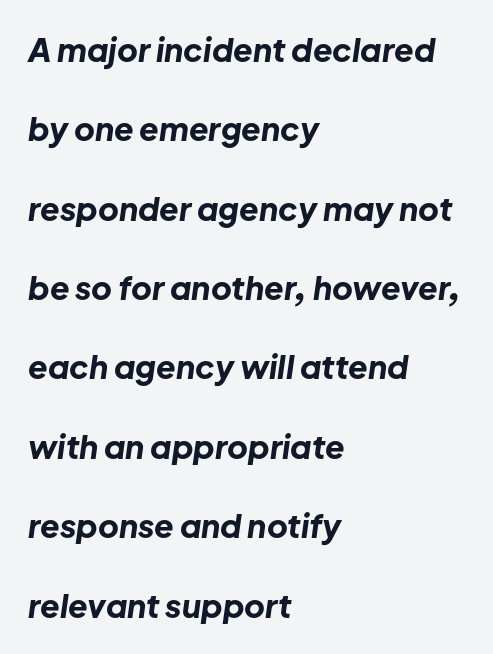
You could not count columns in this text — the font is proportionally spaced. Letter spacing: default. Quick note: interline space is abundant. The typesetter chose a ragged-right arrangement here. Chunky letters — that's bold for sure. The passage shown leans; its letterforms are oblique.
